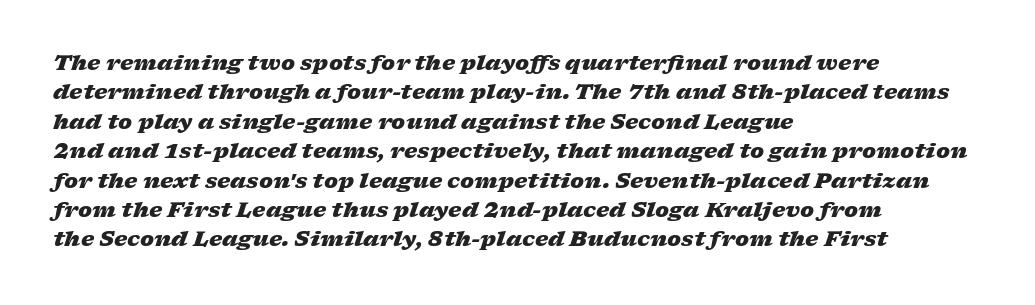
Q: Is the text bold? A: Yes.
Q: Is the text italic (slanted)? A: Yes, it leans right by about 17 degrees.
Q: Is the text underlined? A: No.
Q: How is the paragraph aligned? A: Left-aligned.
Q: Is the spacing between letters normal or unusually wide? A: Normal.
Q: Is the spacing between lines tight, normal or loose? A: Normal.
